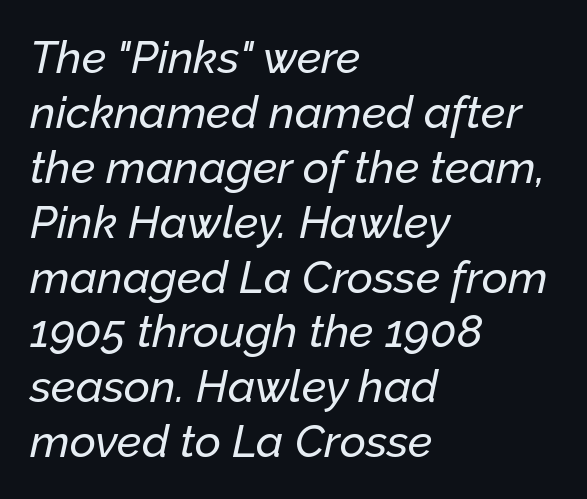
{"italic": "yes", "lean": "right", "slant_degrees": 12, "width": "normal", "stroke_contrast": "low", "x_height": "medium", "monospaced": "no", "underline": "no", "align": "left", "line_spacing_ratio": 1.22, "letter_spacing": "normal", "letter_spacing_em": 0.0, "glyph_px": 45}
